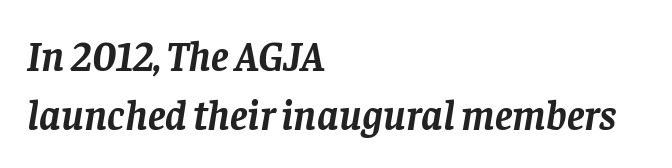
These words are printed bold, with thick strokes throughout. The area under the type is left untouched. A typesetter would mark this as italic. The ragged edge is on the right, which tells us the setting is flush left. Honestly, the row spacing looks completely unremarkable.
